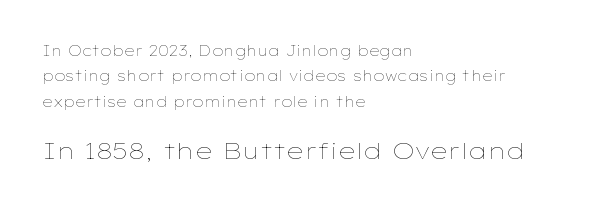
Q: Is the text bold? A: No.
Q: Is the text italic (slanted)? A: No, it is upright.
Q: Is the text underlined? A: No.
Q: How is the paragraph aligned? A: Left-aligned.
Q: Is the spacing between letters normal or unusually wide? A: Normal.
Q: Which block of text is set in a larger size, the first (top) or the second (bottom)? A: The second (bottom) one.
